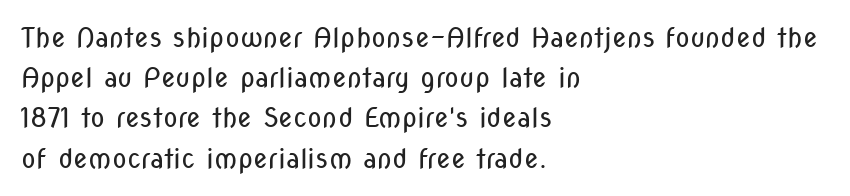
Q: Is the text bold? A: No.
Q: Is the text italic (slanted)? A: No, it is upright.
Q: Is the text underlined? A: No.
Q: How is the paragraph aligned? A: Left-aligned.
Q: Is the spacing between letters normal or unusually wide? A: Normal.
Q: Is the spacing between lines tight, normal or loose? A: Normal.
